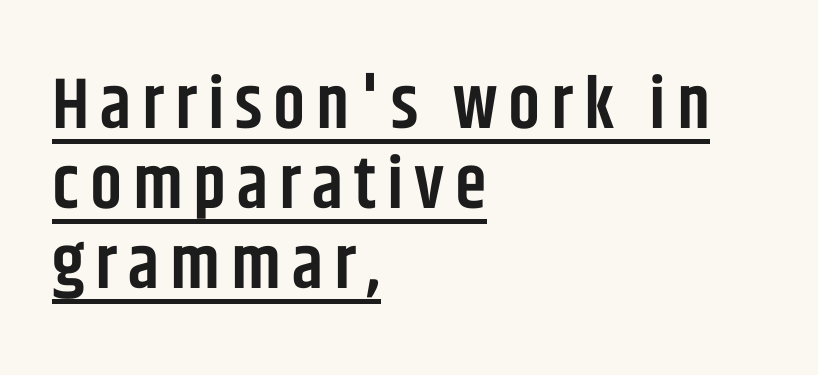
Here the designer chose a conventional face with non-uniform glyph widths. No feet cap the strokes, marking this as sans-serif type. The font's upright variant was chosen for this text. Weight check: semibold — heavier than regular, not quite bold. Rows of type sit shoulder to shoulder in the vertical direction.
